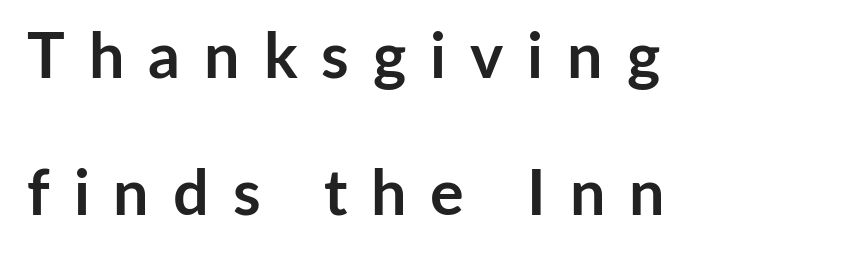
The image shows 63 px semibold sans-serif type, upright; set left-aligned, loose line spacing (2.17x), unusually wide letter spacing (+0.38 em), not underlined; low stroke contrast and a medium x-height.
